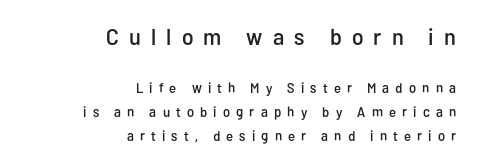
{"italic": "no", "underline": "no", "align": "right", "line_spacing": "normal", "line_spacing_ratio": 1.69, "letter_spacing": "wide", "letter_spacing_em": 0.44, "larger_block": "first", "size_ratio": 1.64, "glyph_px": 23}
